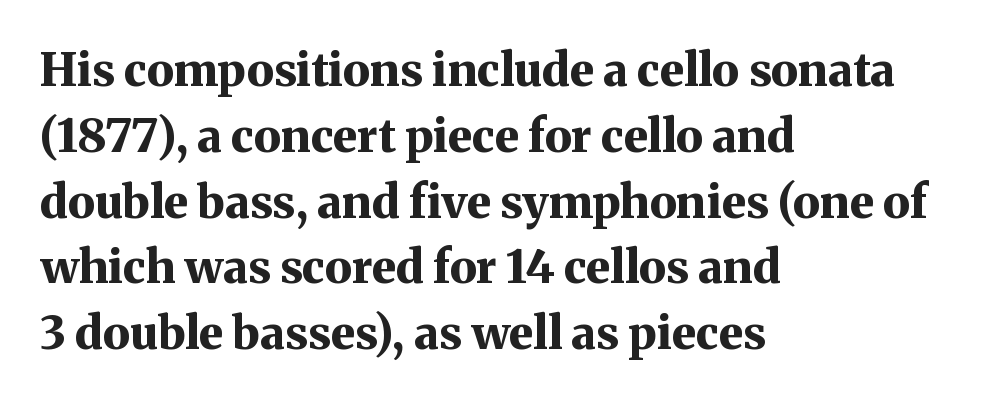
{"serif": "yes", "italic": "no", "bold": "yes", "weight": "bold", "width": "normal", "stroke_contrast": "medium", "x_height": "medium", "monospaced": "no", "underline": "no", "align": "left", "line_spacing": "normal", "line_spacing_ratio": 1.43, "letter_spacing": "normal", "letter_spacing_em": 0.0, "glyph_px": 46}
